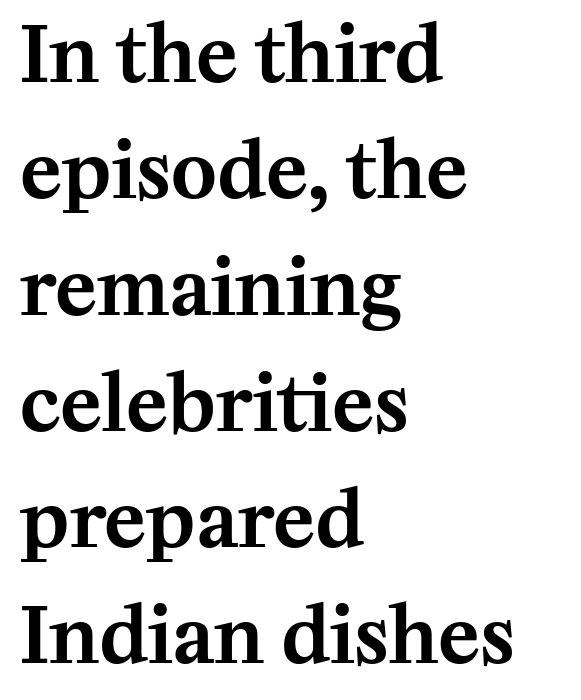
{"serif": "yes", "italic": "no", "width": "normal", "stroke_contrast": "medium", "x_height": "medium", "monospaced": "no", "underline": "no", "align": "left", "line_spacing": "normal", "line_spacing_ratio": 1.51, "letter_spacing": "normal", "letter_spacing_em": 0.0, "glyph_px": 77}
